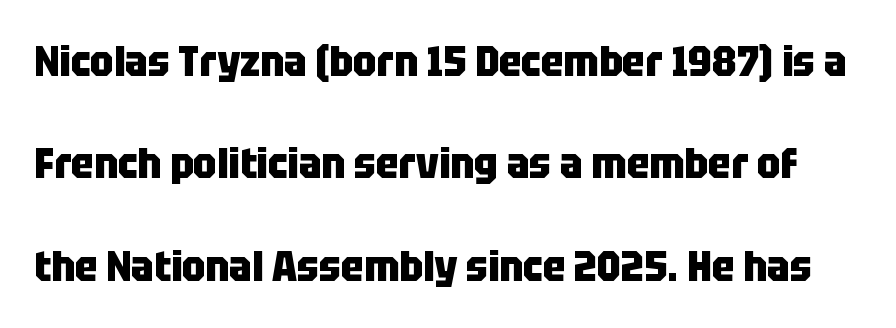
Plenty of ink on the page — the face is bold. Glance below the letters and you will spot only blank space. No feet cap the strokes, marking this as sans-serif type. Is the letter spacing exaggerated? No — it looks like the ordinary default.
